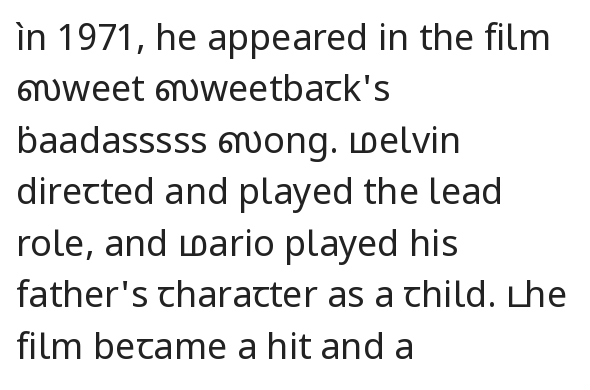
Nope, no serifs anywhere on these letters. Between one letter and the next there's only the usual sliver of space. Unlike italic type, these characters show no tilt at all. The designer left line spacing at the default. The lines in this sample share a left origin and differ only in where they stop.
